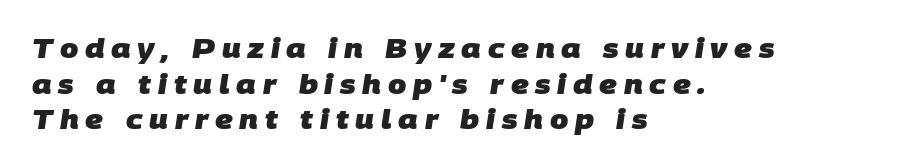
Teacher's note: observe the even left margin — that is flush-left alignment. The passage shown is not underscored anywhere. Whoever set this chose a conventional vertical rhythm. Strong, thick strokes mark this as bold type.
